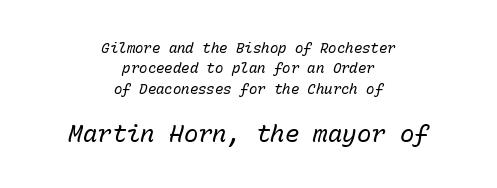
Q: Is the text bold? A: No.
Q: Is the text italic (slanted)? A: Yes, it leans right by about 15 degrees.
Q: Is the text underlined? A: No.
Q: How is the paragraph aligned? A: Centered.
Q: Is the spacing between letters normal or unusually wide? A: Normal.
Q: Is the spacing between lines tight, normal or loose? A: Normal.
Q: Which block of text is set in a larger size, the first (top) or the second (bottom)? A: The second (bottom) one.
